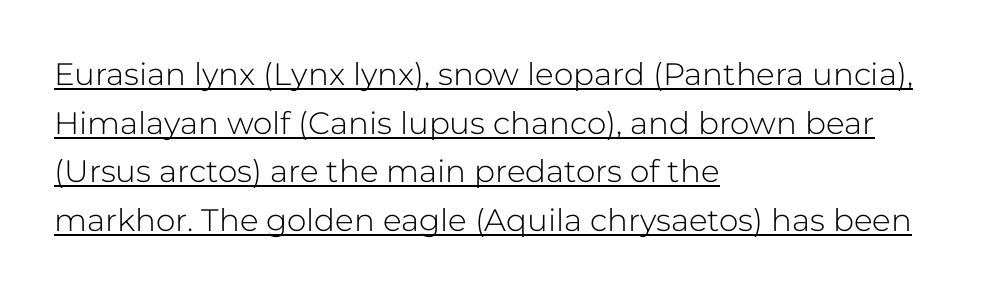
The image shows 31 px light sans-serif type, upright; set left-aligned, normal line spacing (1.57x), normal letter spacing, underlined; low stroke contrast and a medium x-height.
